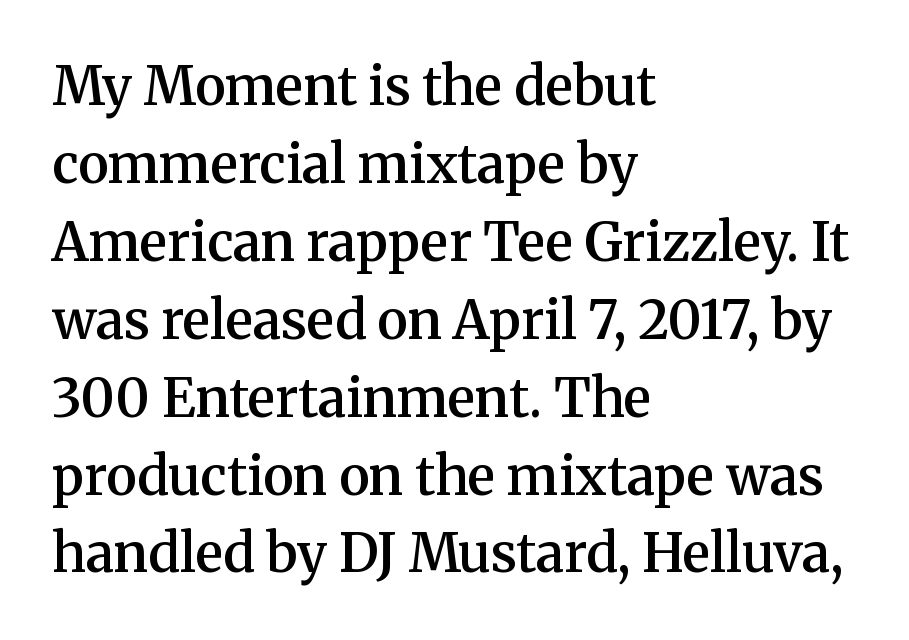
This sample has the flowing, uneven cadence of proportional lettering. One-word summary of the alignment: left. Unlike italic type, these characters show no tilt at all. Baseline-to-baseline distance is the conventional proportion of letter height.
